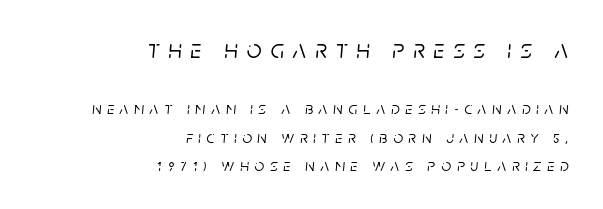
The image shows 26 px text type, italic (leaning right); set right-aligned, normal line spacing (1.67x), unusually wide letter spacing (+0.34 em), not underlined; the first (top) block is 1.53x larger.
